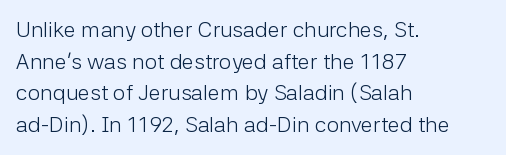
Ordinary non-slanted type is in use. Whoever set this chose a conventional vertical rhythm. Nothing unusual about the tracking: characters are spaced as the font intends. Every row of glyphs begins at an identical x-position on the left.
